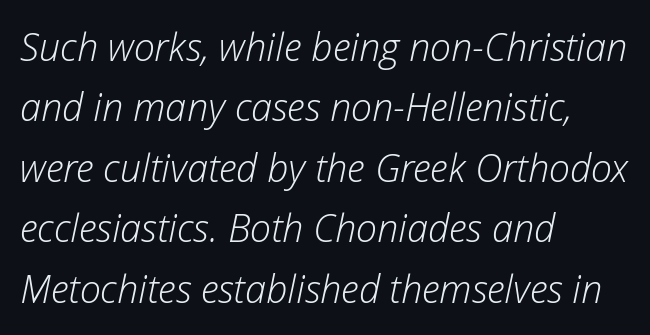
The image shows 38 px light type, italic (leaning right); set left-aligned, normal line spacing (1.59x), normal letter spacing, not underlined; low stroke contrast and a medium x-height.
